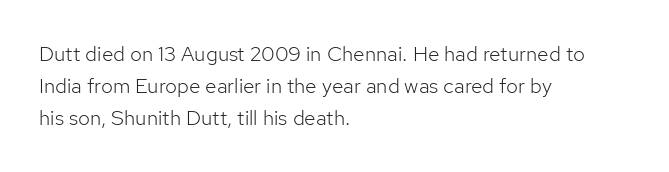
Q: Is the text bold? A: No.
Q: Is the text italic (slanted)? A: No, it is upright.
Q: Is the text underlined? A: No.
Q: How is the paragraph aligned? A: Left-aligned.
Q: Is the spacing between letters normal or unusually wide? A: Normal.
Q: Is the spacing between lines tight, normal or loose? A: Normal.
